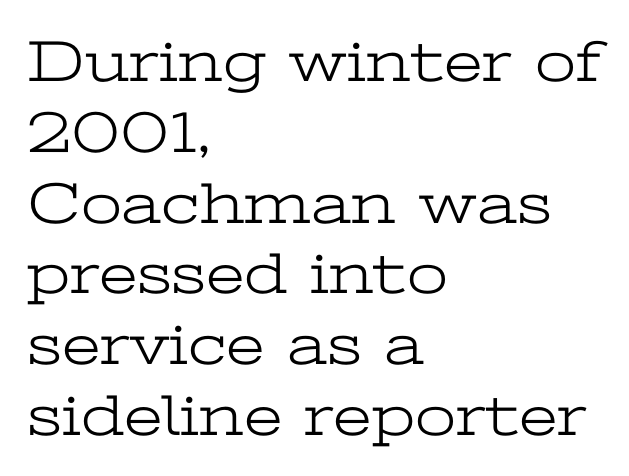
{"serif": "yes", "italic": "no", "bold": "no", "weight": "light", "width": "wide", "stroke_contrast": "low", "x_height": "medium", "monospaced": "no", "underline": "no", "align": "left", "line_spacing_ratio": 1.2, "letter_spacing": "normal", "letter_spacing_em": 0.0, "glyph_px": 59}
